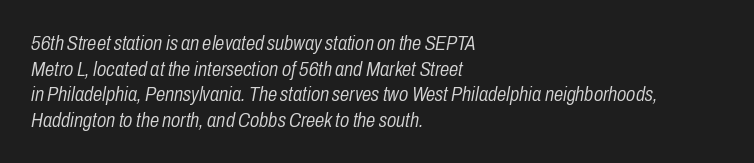
Q: Is the text bold? A: No.
Q: Is the text italic (slanted)? A: Yes, it leans right by about 10 degrees.
Q: Is the text underlined? A: No.
Q: How is the paragraph aligned? A: Left-aligned.
Q: Is the spacing between letters normal or unusually wide? A: Normal.
